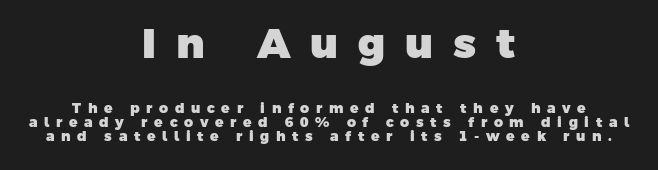
Alignment: centered. Is this a fixed-width face? No — the glyphs have proportional, varying widths. This block would grow much taller if given ordinary leading; it's compressed now. Beneath every word, the page is bare.
